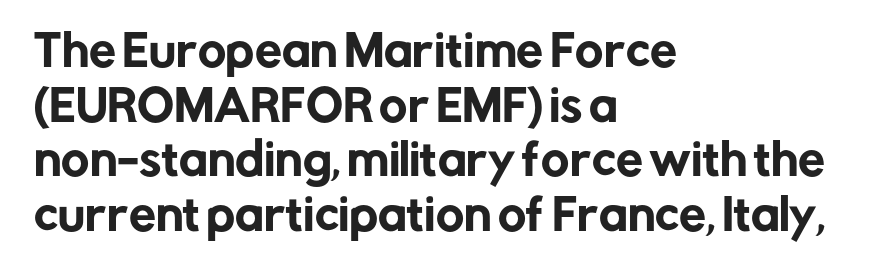
The image shows 43 px sans-serif type, upright; set left-aligned, normal line spacing (1.27x), normal letter spacing, not underlined; low stroke contrast and a medium x-height.
